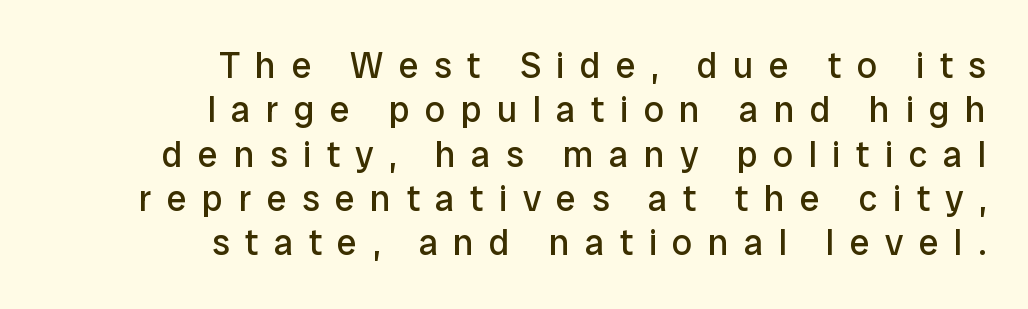
{"serif": "no", "italic": "no", "bold": "no", "weight": "regular", "width": "normal", "stroke_contrast": "low", "x_height": "medium", "monospaced": "no", "underline": "no", "align": "right", "line_spacing_ratio": 1.23, "letter_spacing": "wide", "letter_spacing_em": 0.43, "glyph_px": 36}
